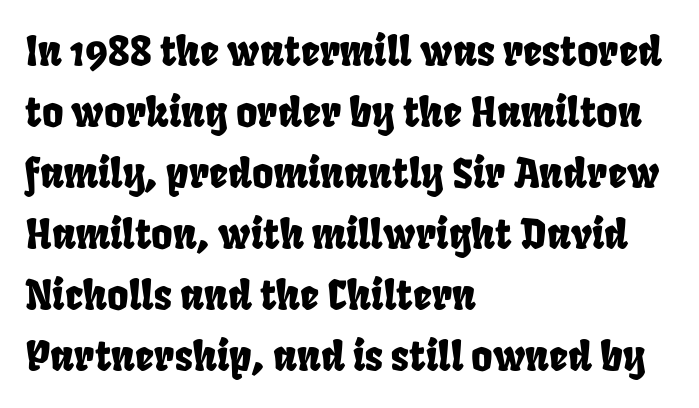
The image shows 41 px condensed sans-serif type; set left-aligned, normal line spacing (1.49x), normal letter spacing, not underlined; low stroke contrast and a large x-height.
